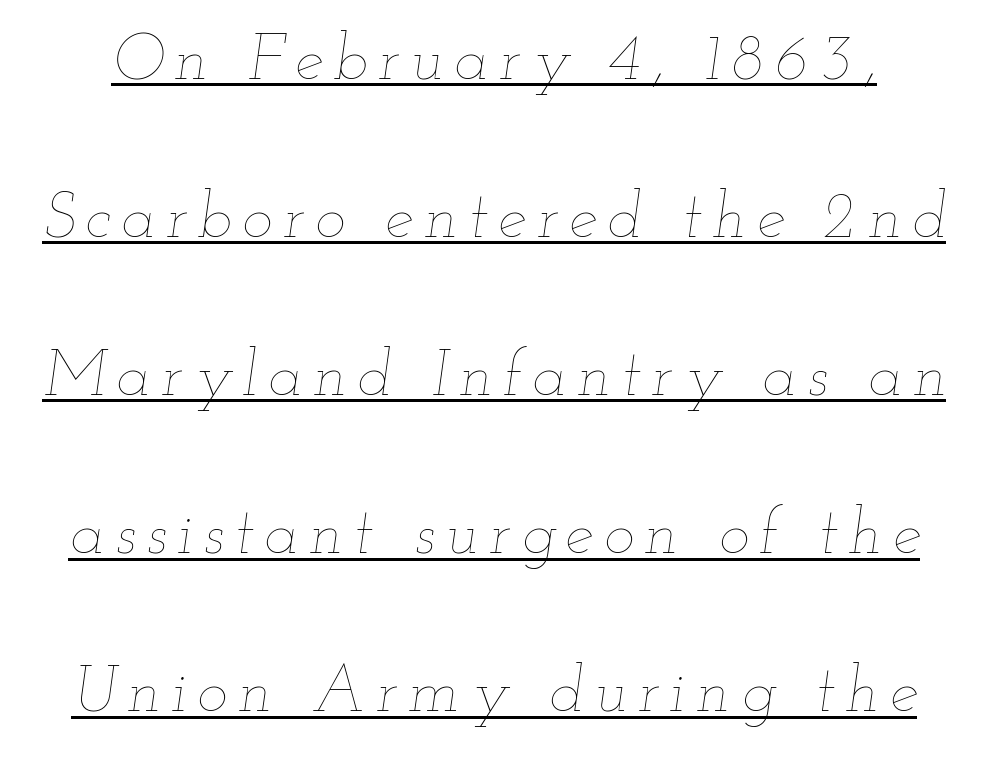
Q: Is the text bold? A: No.
Q: Is the text italic (slanted)? A: Yes, it leans right by about 12 degrees.
Q: Is the text underlined? A: Yes.
Q: Is the spacing between lines tight, normal or loose? A: Loose.
Q: Width (condensed, normal, or wide)? A: Wide.
Q: Stroke contrast? A: Low.
Q: x-height? A: Small.
Q: Monospaced? A: No.
